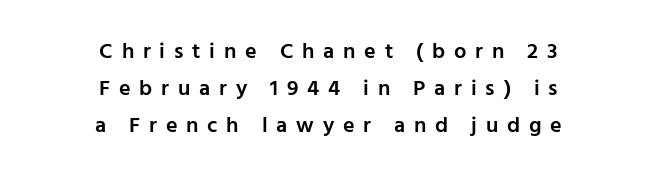
The image shows 22 px text type, upright; set centered, normal line spacing (1.68x), unusually wide letter spacing (+0.4 em), not underlined.
